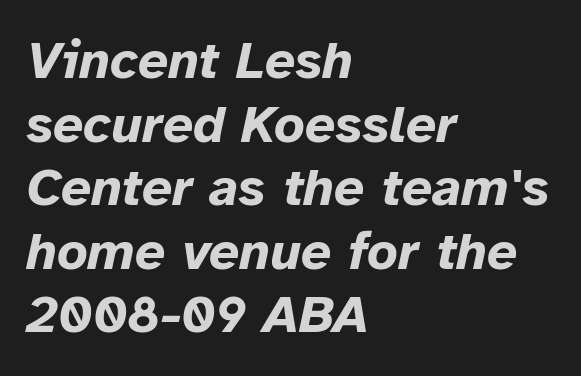
This rendering features lettering with no underline. These words are printed bold, with thick strokes throughout. Horizontal alignment here is leftward, the default for most running prose. Compared with ordinary roman type, these characters are visibly tilted. Tracking here is standard; glyphs follow each other at the usual distance.
